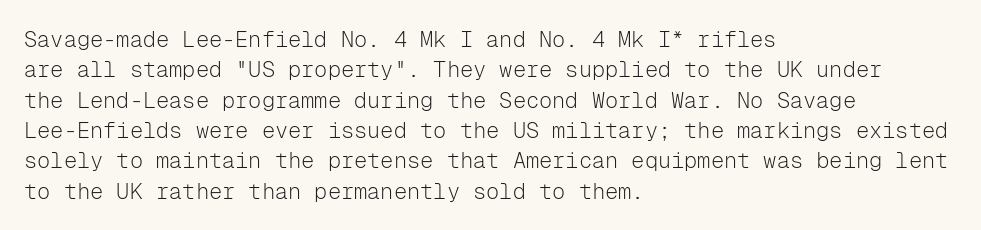
The image shows 22 px text type, upright; set left-aligned, normal line spacing (1.38x), normal letter spacing, not underlined.
